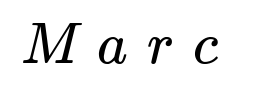
The image shows 58 px regular-weight, wide serif type; set unusually wide letter spacing (+0.34 em), not underlined; medium stroke contrast and a small x-height.
